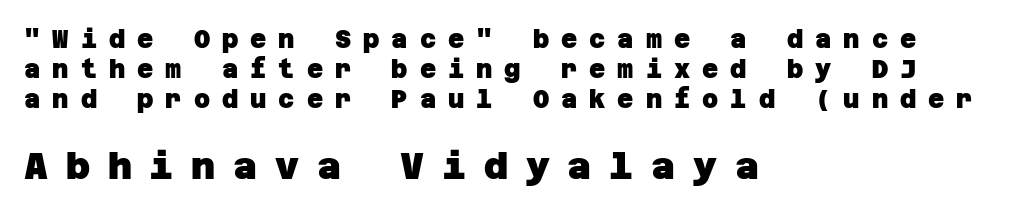
Q: Is the text bold? A: Yes.
Q: Is the typeface a serif or a sans-serif typeface? A: Sans-serif.
Q: Is the text underlined? A: No.
Q: How is the paragraph aligned? A: Left-aligned.
Q: Is the spacing between letters normal or unusually wide? A: Unusually wide.
Q: Which block of text is set in a larger size, the first (top) or the second (bottom)? A: The second (bottom) one.
Q: Width (condensed, normal, or wide)? A: Normal.
Q: Stroke contrast? A: Low.
Q: x-height? A: Large.
